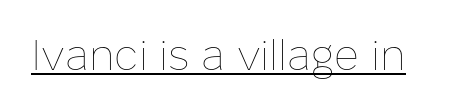
The image shows 43 px thin type, upright; set normal letter spacing, underlined; low stroke contrast and a medium x-height.
